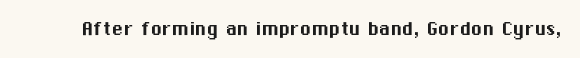
The image shows 23 px text type, upright; set normal letter spacing, not underlined.
